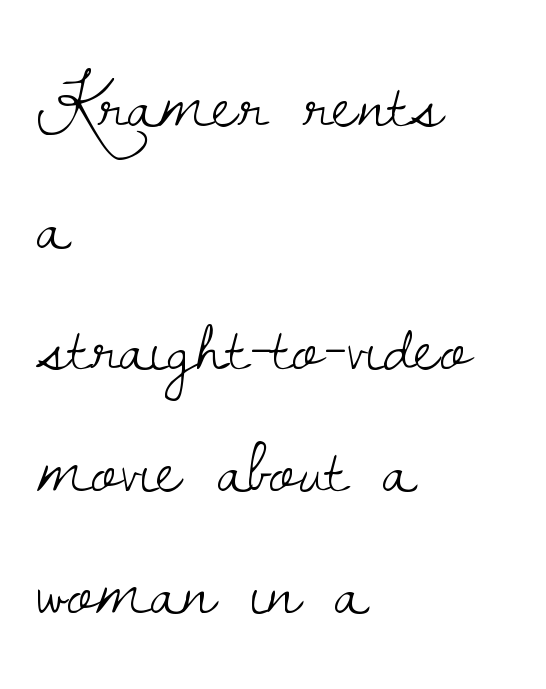
The image shows 79 px light serif type; set left-aligned, normal line spacing (1.54x), normal letter spacing, not underlined; low stroke contrast and a small x-height.
